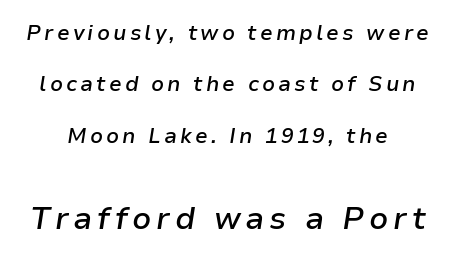
The image shows 31 px semibold type, italic (leaning right); set loose line spacing (2.45x), not underlined; the second (bottom) block is 1.48x larger; low stroke contrast and a medium x-height.
